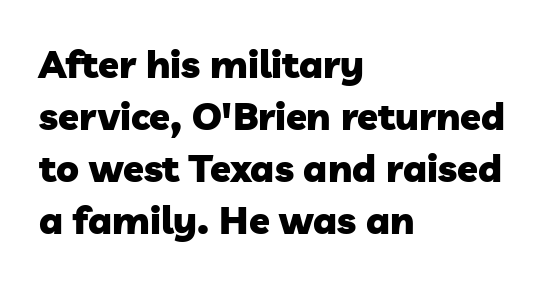
{"serif": "no", "bold": "yes", "weight": "heavy", "width": "normal", "stroke_contrast": "low", "x_height": "medium", "monospaced": "no", "underline": "no", "align": "left", "line_spacing": "normal", "line_spacing_ratio": 1.37, "letter_spacing": "normal", "letter_spacing_em": 0.0, "glyph_px": 38}
